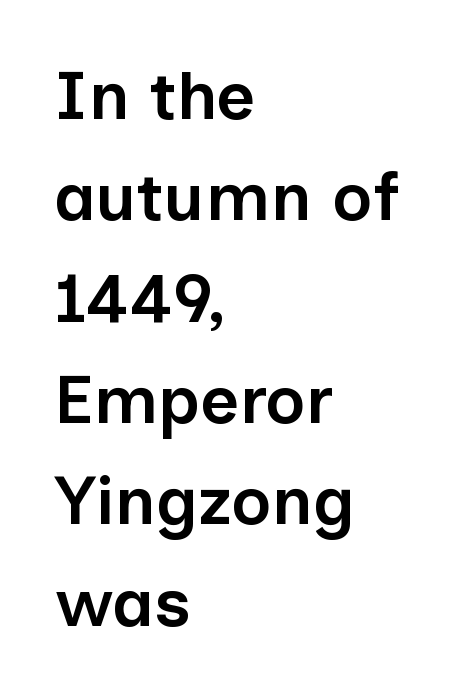
The image shows 68 px semibold sans-serif type, upright; set left-aligned, normal line spacing (1.49x), normal letter spacing, not underlined; low stroke contrast and a medium x-height.
